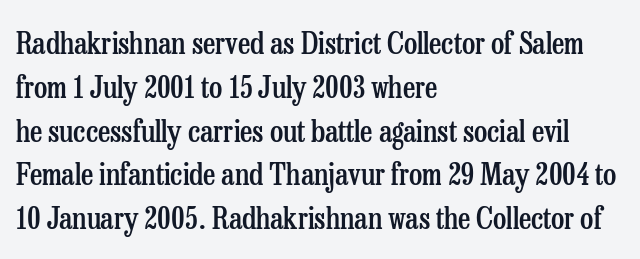
What's the leading like? Ordinary, nothing unusual. The letters advance in unequal steps, a hallmark of proportional type. Clear beneath every line of the passage. Short and long lines alike share a common starting point at left. The gaps between neighbouring characters are ordinary and unremarkable. Typographically, this falls in the serif category.
